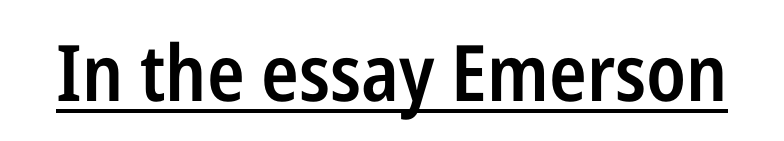
Q: Is the text bold? A: Semi-bold.
Q: Is the text italic (slanted)? A: No, it is upright.
Q: Is the typeface a serif or a sans-serif typeface? A: Sans-serif.
Q: Is the text underlined? A: Yes.
Q: Is the spacing between letters normal or unusually wide? A: Normal.
Q: Width (condensed, normal, or wide)? A: Condensed.
Q: Stroke contrast? A: Low.
Q: x-height? A: Medium.
Q: Monospaced? A: No.
